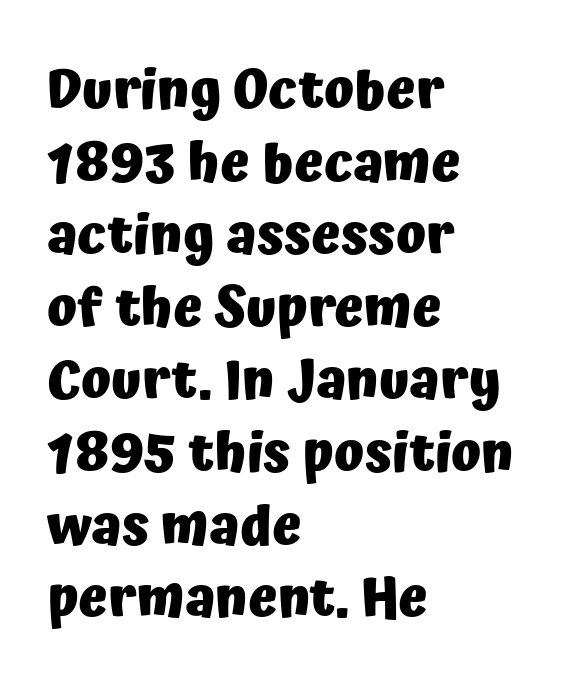
{"serif": "no", "italic": "no", "bold": "yes", "weight": "heavy", "width": "normal", "stroke_contrast": "low", "x_height": "medium", "monospaced": "no", "underline": "no", "align": "left", "line_spacing": "normal", "line_spacing_ratio": 1.32, "letter_spacing": "normal", "letter_spacing_em": 0.0, "glyph_px": 55}
